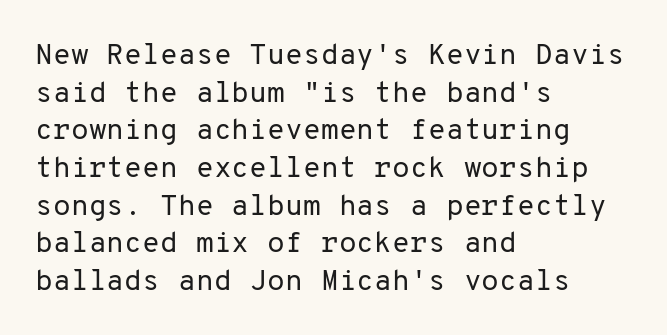
No extra ink here — the face is not bold. The rendering uses typewriter-style spacing with identical character cells. The text was rendered using a sans face with plain stroke endings. The lines are quadded left. The type is set solid horizontally, with unmodified tracking. The string is rendered with underlining switched off.
